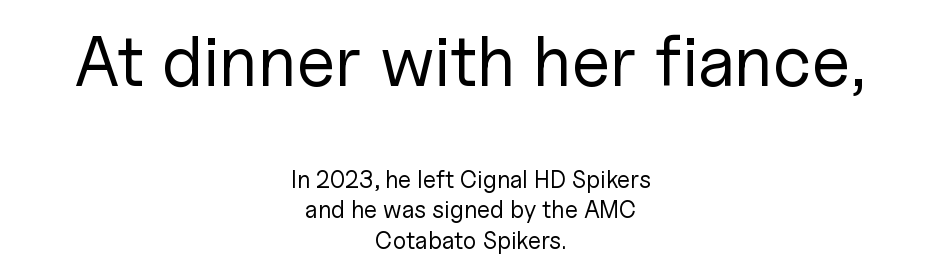
The image shows 71 px regular-weight sans-serif type, upright; set centered, normal line spacing (1.27x), normal letter spacing, not underlined; the first (top) block is 2.96x larger; low stroke contrast and a medium x-height.
